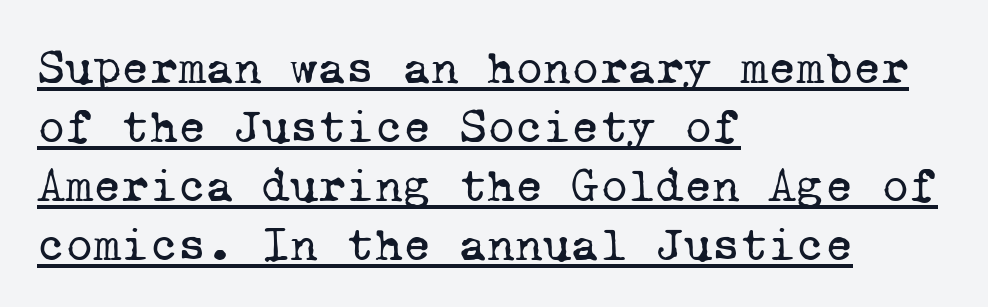
The image shows 48 px regular-weight serif type, monospaced; set left-aligned, line spacing 1.23x, normal letter spacing, underlined; low stroke contrast and a medium x-height.
